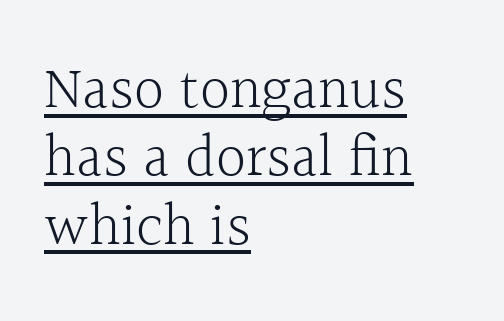
{"serif": "yes", "italic": "no", "bold": "no", "weight": "light", "width": "normal", "x_height": "medium", "monospaced": "no", "underline": "yes", "align": "left", "line_spacing": "tight", "line_spacing_ratio": 1.14, "letter_spacing": "normal", "letter_spacing_em": 0.0, "glyph_px": 60}
